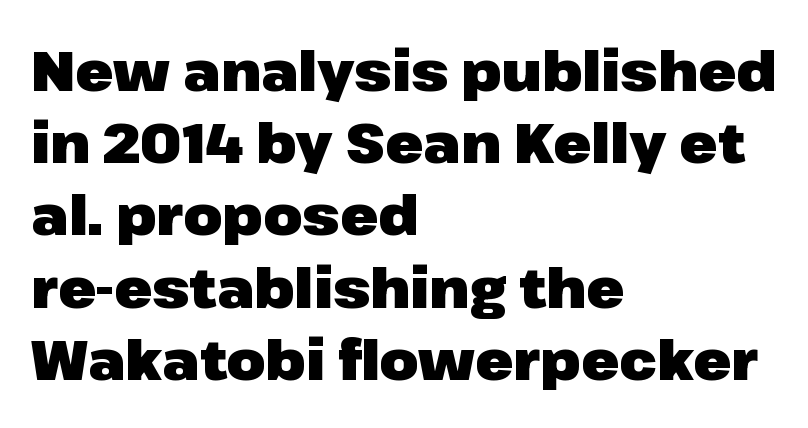
A sans-serif font was chosen for this passage. The rendering uses natural spacing where letterforms have individual widths. The lines sit at an ordinary, default distance from one another. Letters rest on an invisible, unmarked baseline. It's the straight-up-and-down kind of type.
